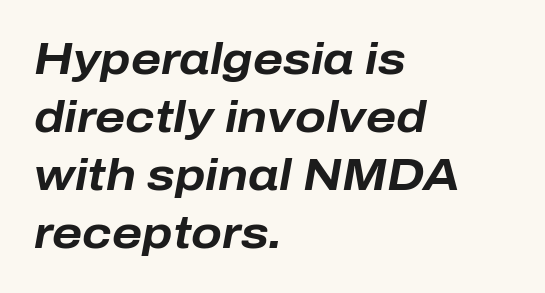
Q: Is the text bold? A: Yes.
Q: Is the text italic (slanted)? A: Yes, it leans right by about 10 degrees.
Q: Is the text underlined? A: No.
Q: How is the paragraph aligned? A: Left-aligned.
Q: Is the spacing between letters normal or unusually wide? A: Normal.
Q: Is the spacing between lines tight, normal or loose? A: Normal.
Q: Width (condensed, normal, or wide)? A: Normal.
Q: Stroke contrast? A: Low.
Q: x-height? A: Medium.
Q: Monospaced? A: No.
